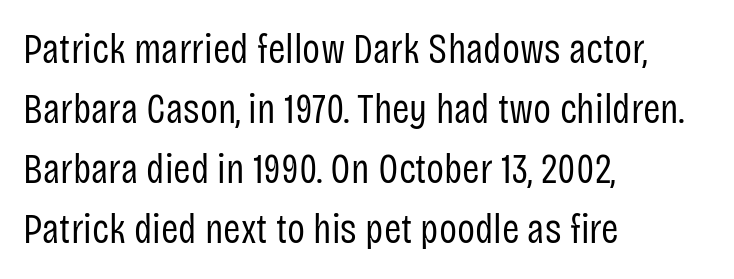
The image shows 42 px regular-weight, condensed sans-serif type, upright; set left-aligned, normal line spacing (1.43x), normal letter spacing, not underlined; low stroke contrast and a large x-height.
